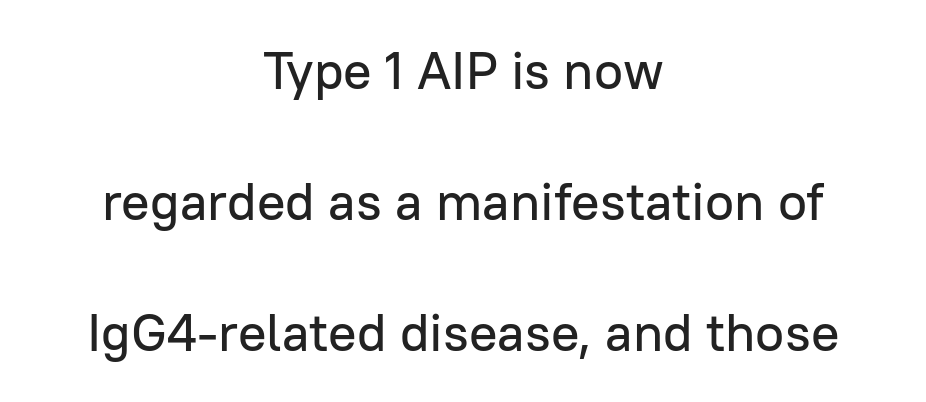
The image shows 53 px sans-serif type, upright; set centered, loose line spacing (2.47x), normal letter spacing, not underlined; low stroke contrast and a medium x-height.
